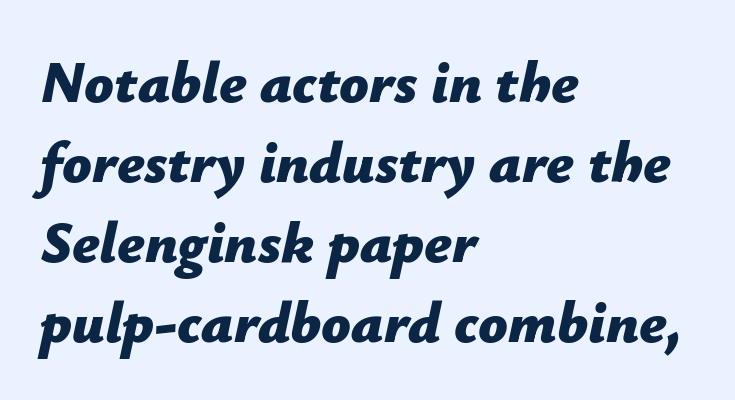
The image shows 58 px bold type, italic (leaning right); set left-aligned, normal line spacing (1.38x), normal letter spacing, not underlined; low stroke contrast and a medium x-height.
